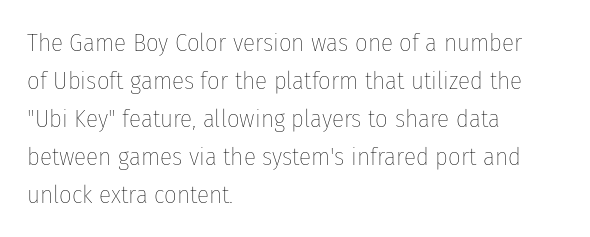
Q: Is the text bold? A: No.
Q: Is the text italic (slanted)? A: No, it is upright.
Q: Is the text underlined? A: No.
Q: How is the paragraph aligned? A: Left-aligned.
Q: Is the spacing between letters normal or unusually wide? A: Normal.
Q: Is the spacing between lines tight, normal or loose? A: Normal.
